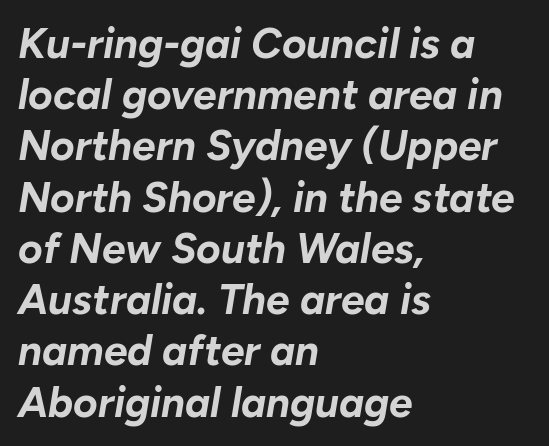
{"italic": "yes", "lean": "right", "slant_degrees": 10, "bold": "yes", "weight": "bold", "width": "normal", "stroke_contrast": "low", "x_height": "medium", "monospaced": "no", "underline": "no", "align": "left", "line_spacing_ratio": 1.22, "letter_spacing": "normal", "letter_spacing_em": 0.0, "glyph_px": 42}
